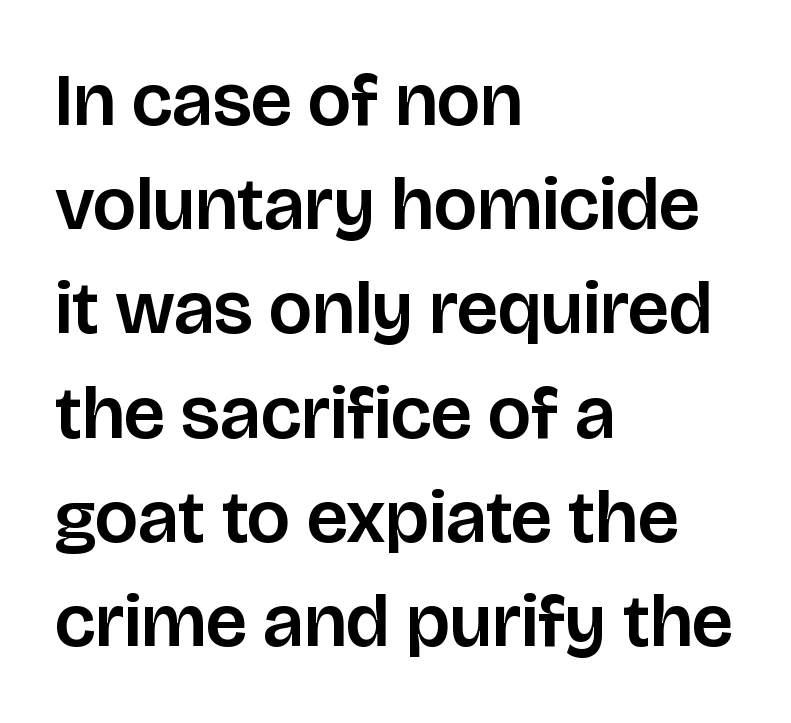
Nope, no serifs anywhere on these letters. Leading: standard. Varying glyph widths throughout — classic text-font behaviour. These lines are set flush left with a ragged right edge. The letters sit at their default tracking, neither squeezed nor spread.
